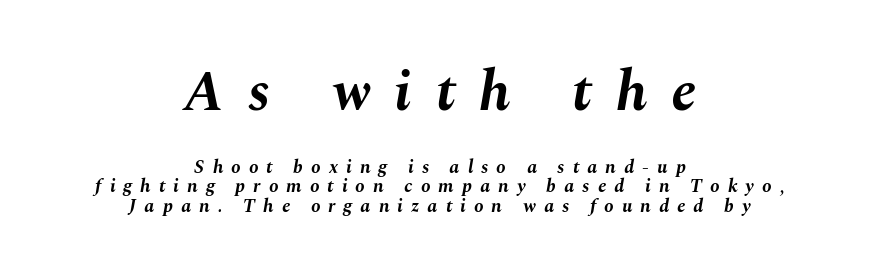
A clean baseline with only descenders dipping below it. The rendering uses natural spacing where letterforms have individual widths. You get the large type first, then a drop to smaller type. Characters are canted at an angle relative to the baseline's perpendicular. Compared with typical paragraphs, the rows here are closer together.
